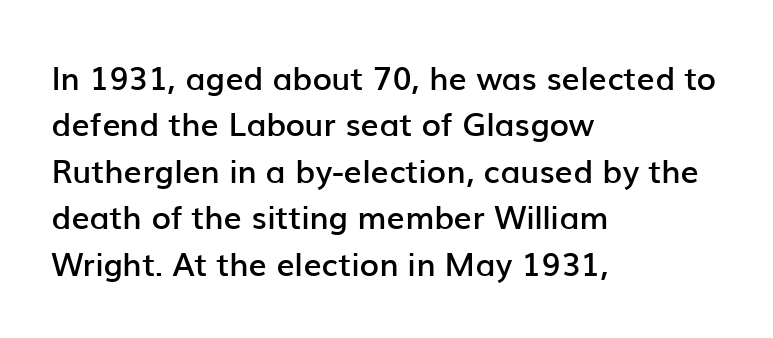
Q: Is the text bold? A: Semi-bold.
Q: Is the text italic (slanted)? A: No, it is upright.
Q: Is the typeface a serif or a sans-serif typeface? A: Sans-serif.
Q: Is the text underlined? A: No.
Q: How is the paragraph aligned? A: Left-aligned.
Q: Is the spacing between letters normal or unusually wide? A: Normal.
Q: Is the spacing between lines tight, normal or loose? A: Normal.
Q: Width (condensed, normal, or wide)? A: Normal.
Q: Stroke contrast? A: Low.
Q: x-height? A: Medium.
Q: Monospaced? A: No.
